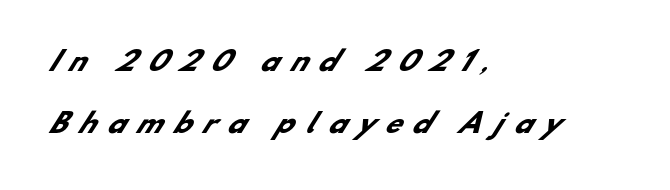
{"bold": "yes", "underline": "no", "align": "left", "line_spacing": "loose", "line_spacing_ratio": 2.37, "letter_spacing": "wide", "letter_spacing_em": 0.43, "glyph_px": 26}
